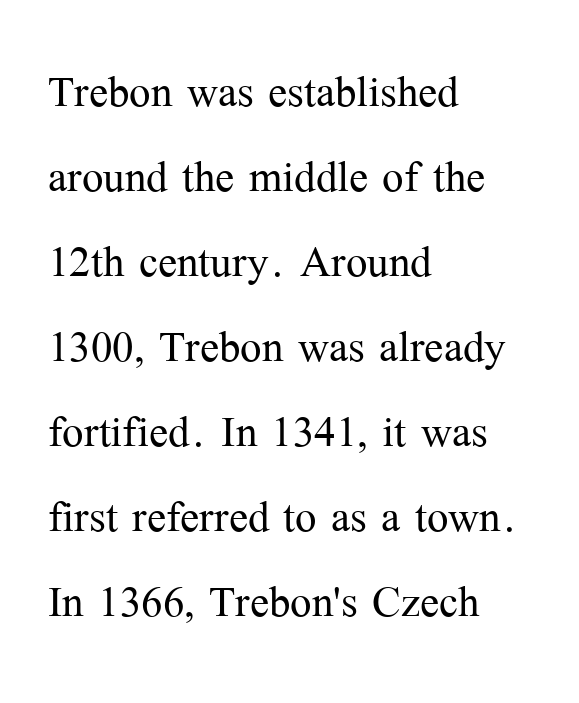
The image shows 57 px light serif type, upright; set left-aligned, normal line spacing (1.49x), normal letter spacing, not underlined; medium stroke contrast and a medium x-height.
